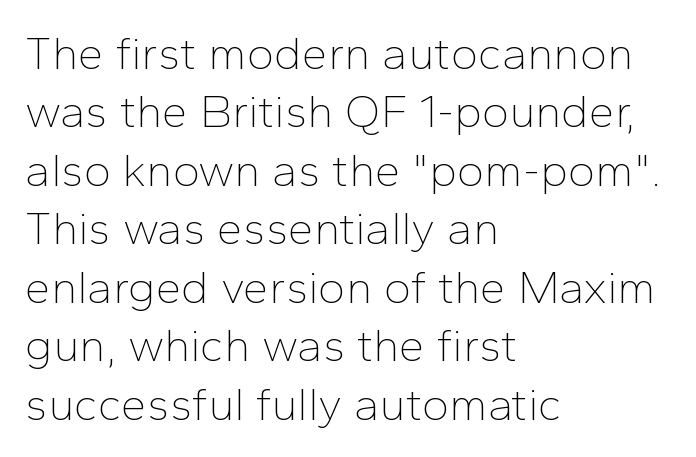
Q: Is the text bold? A: No.
Q: Is the text italic (slanted)? A: No, it is upright.
Q: Is the typeface a serif or a sans-serif typeface? A: Sans-serif.
Q: Is the text underlined? A: No.
Q: How is the paragraph aligned? A: Left-aligned.
Q: Is the spacing between letters normal or unusually wide? A: Normal.
Q: Is the spacing between lines tight, normal or loose? A: Normal.
Q: Width (condensed, normal, or wide)? A: Normal.
Q: Stroke contrast? A: Low.
Q: x-height? A: Medium.
Q: Monospaced? A: No.
